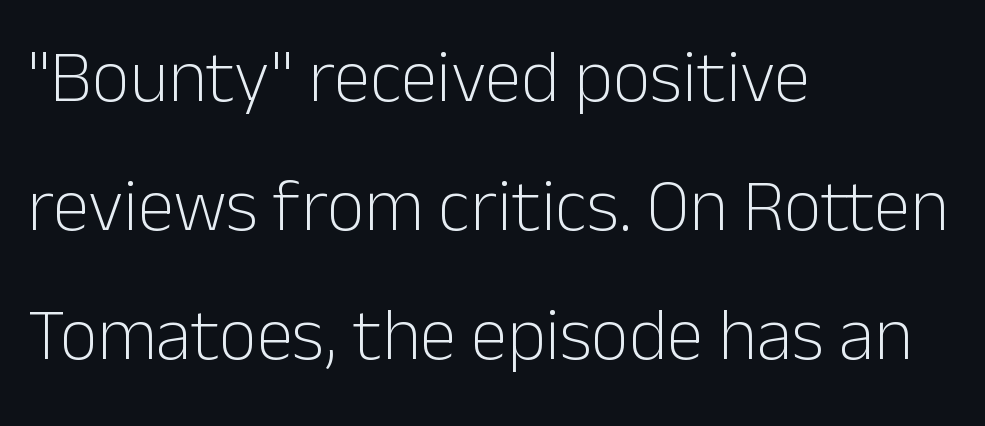
{"serif": "no", "italic": "no", "bold": "no", "weight": "light", "width": "normal", "stroke_contrast": "low", "x_height": "medium", "monospaced": "no", "underline": "no", "align": "left", "line_spacing_ratio": 1.74, "letter_spacing": "normal", "letter_spacing_em": 0.0, "glyph_px": 74}
